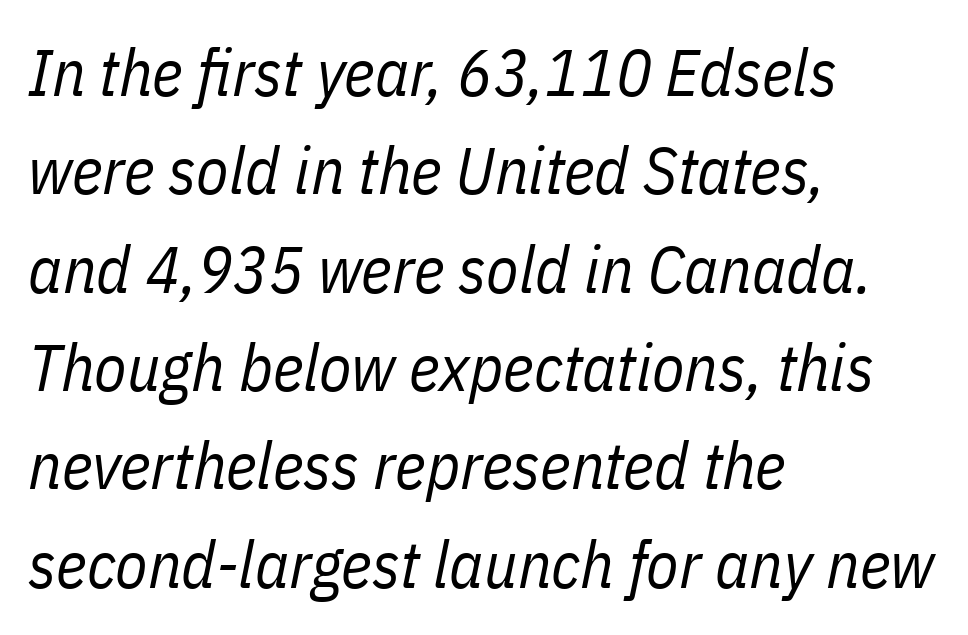
The image shows 66 px regular-weight, condensed type, italic (leaning right); set left-aligned, normal line spacing (1.49x), normal letter spacing, not underlined; low stroke contrast and a medium x-height.
